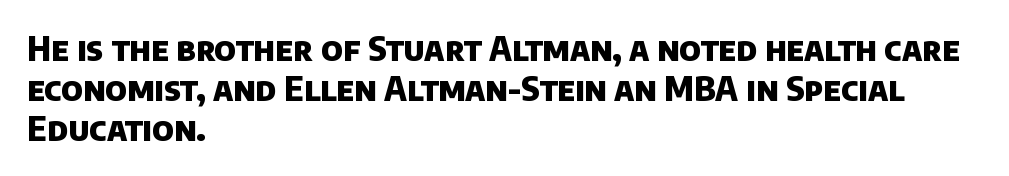
Is this a fixed-width face? No — the glyphs have proportional, varying widths. A dark, heavy texture on the line: the type is bold. These lines stack with their left ends in a neat column. Unlike a traditional serif, this face leaves its strokes unadorned. The gaps between neighbouring characters are ordinary and unremarkable.
